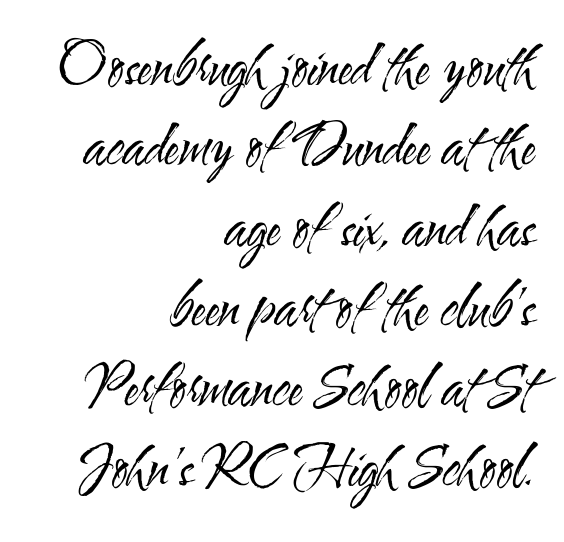
{"serif": "no", "bold": "no", "weight": "regular", "width": "condensed", "stroke_contrast": "medium", "x_height": "small", "monospaced": "no", "underline": "no", "align": "right", "line_spacing": "normal", "line_spacing_ratio": 1.46, "letter_spacing": "normal", "letter_spacing_em": 0.0, "glyph_px": 55}
